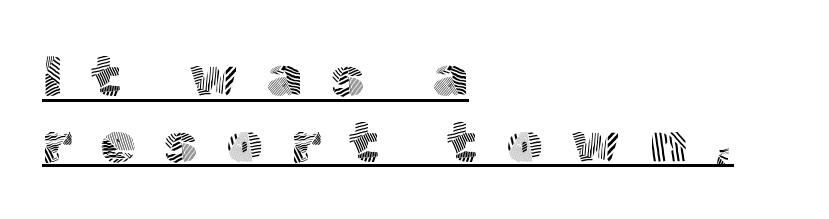
Line starts are locked; line ends wander. Classification — sans serif. It's the straight-up-and-down kind of type. Character widths vary here, with narrow letters taking less room than wide ones. Underline: present.
